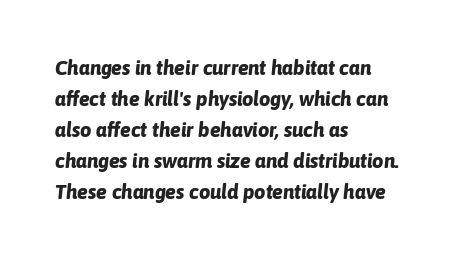
{"italic": "yes", "lean": "right", "slant_degrees": 6, "bold": "yes", "underline": "no", "align": "left", "line_spacing": "normal", "line_spacing_ratio": 1.55, "letter_spacing": "normal", "letter_spacing_em": 0.0, "glyph_px": 20}
